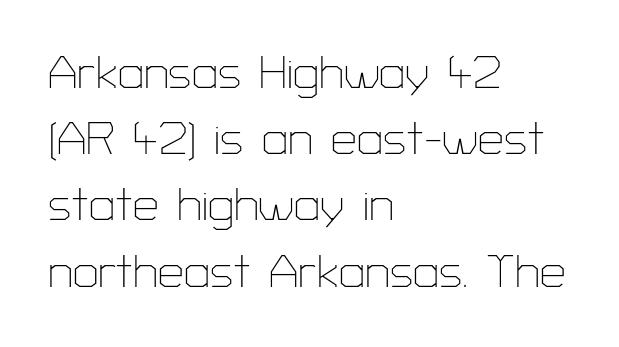
Q: Is the text bold? A: No.
Q: Is the text italic (slanted)? A: No, it is upright.
Q: Is the typeface a serif or a sans-serif typeface? A: Sans-serif.
Q: Is the text underlined? A: No.
Q: How is the paragraph aligned? A: Left-aligned.
Q: Is the spacing between letters normal or unusually wide? A: Normal.
Q: Is the spacing between lines tight, normal or loose? A: Normal.
Q: Width (condensed, normal, or wide)? A: Normal.
Q: Stroke contrast? A: Low.
Q: x-height? A: Medium.
Q: Monospaced? A: No.
